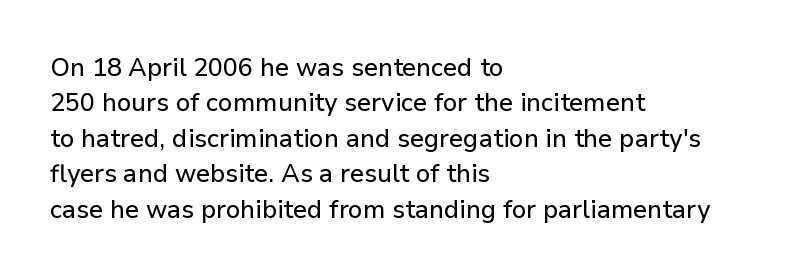
The image shows 25 px text type, upright; set left-aligned, normal line spacing (1.42x), normal letter spacing, not underlined.
